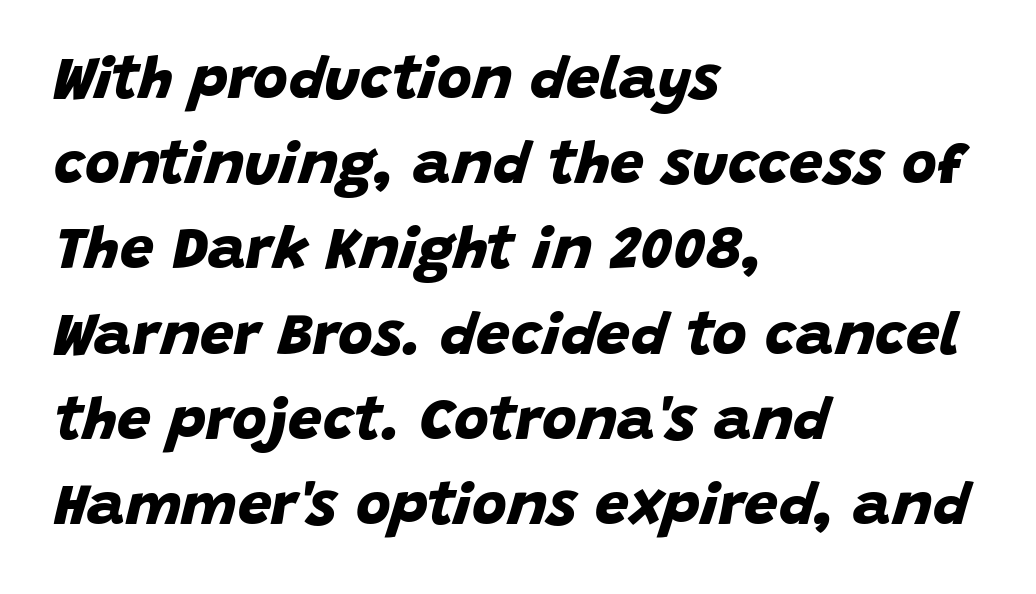
Q: Is the text bold? A: Yes.
Q: Is the typeface a serif or a sans-serif typeface? A: Sans-serif.
Q: Is the text underlined? A: No.
Q: How is the paragraph aligned? A: Left-aligned.
Q: Is the spacing between letters normal or unusually wide? A: Normal.
Q: Is the spacing between lines tight, normal or loose? A: Normal.
Q: Width (condensed, normal, or wide)? A: Normal.
Q: Stroke contrast? A: Low.
Q: x-height? A: Large.
Q: Monospaced? A: No.
